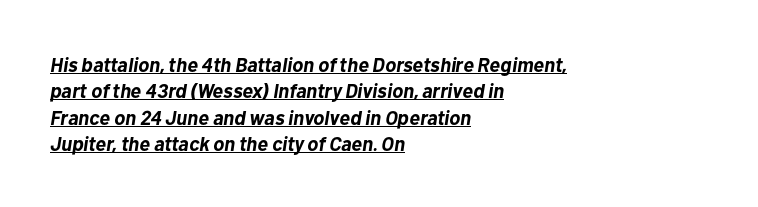
Q: Is the text bold? A: Yes.
Q: Is the text italic (slanted)? A: Yes, it leans right by about 10 degrees.
Q: Is the text underlined? A: Yes.
Q: How is the paragraph aligned? A: Left-aligned.
Q: Is the spacing between letters normal or unusually wide? A: Normal.
Q: Is the spacing between lines tight, normal or loose? A: Normal.
